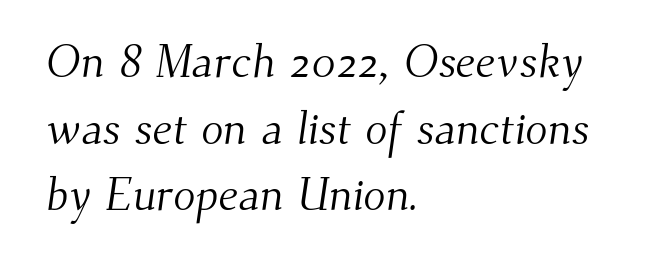
The image shows 46 px light serif type; set left-aligned, normal line spacing (1.45x), normal letter spacing, not underlined; medium stroke contrast and a small x-height.
